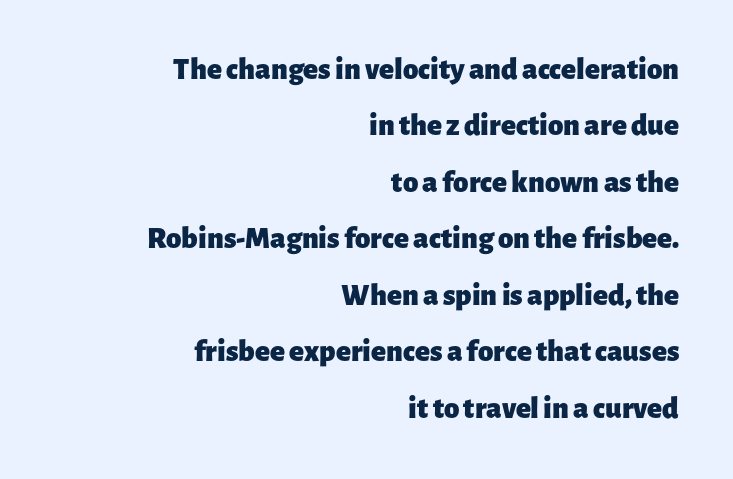
{"serif": "no", "italic": "no", "bold": "yes", "weight": "heavy", "width": "normal", "stroke_contrast": "low", "x_height": "medium", "monospaced": "no", "underline": "no", "align": "right", "line_spacing_ratio": 1.82, "letter_spacing": "normal", "letter_spacing_em": 0.0, "glyph_px": 31}
